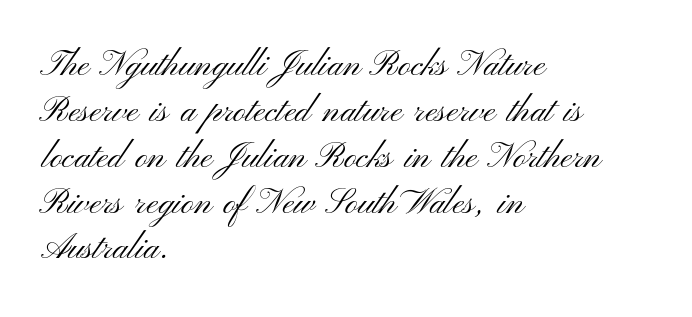
Q: Is the text bold? A: No.
Q: Is the text italic (slanted)? A: Yes.
Q: Is the typeface a serif or a sans-serif typeface? A: Sans-serif.
Q: Is the text underlined? A: No.
Q: How is the paragraph aligned? A: Left-aligned.
Q: Is the spacing between letters normal or unusually wide? A: Normal.
Q: Is the spacing between lines tight, normal or loose? A: Normal.
Q: Width (condensed, normal, or wide)? A: Wide.
Q: Stroke contrast? A: Medium.
Q: x-height? A: Small.
Q: Monospaced? A: No.
